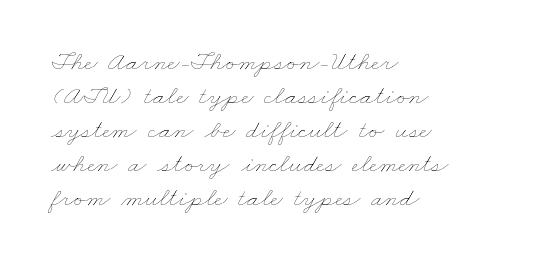
The lines sit at an ordinary, default distance from one another. Nothing heavy about these letters — not bold at all. Underlining? Definitely not there. Left-aligned paragraph, ragged on the right.
